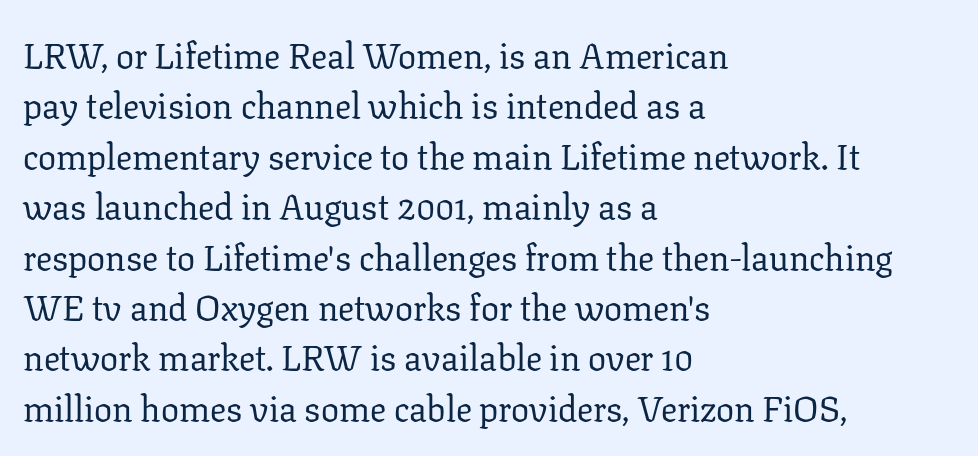
The image shows 36 px regular-weight serif type, upright; set left-aligned, normal line spacing (1.4x), normal letter spacing, not underlined; low stroke contrast and a medium x-height.
